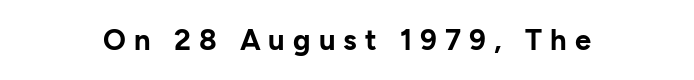
{"serif": "no", "italic": "no", "bold": "yes", "weight": "bold", "width": "normal", "stroke_contrast": "low", "x_height": "medium", "monospaced": "no", "underline": "no", "letter_spacing": "wide", "letter_spacing_em": 0.28, "glyph_px": 29}
